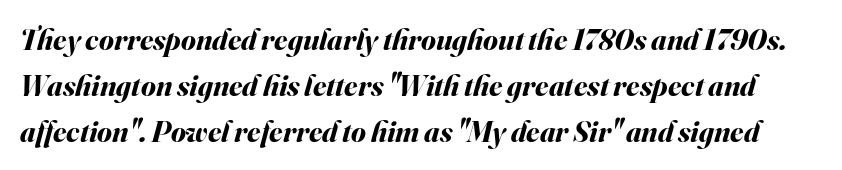
{"italic": "yes", "lean": "right", "slant_degrees": 16, "bold": "yes", "weight": "bold", "width": "normal", "stroke_contrast": "medium", "x_height": "small", "monospaced": "no", "underline": "no", "line_spacing": "normal", "line_spacing_ratio": 1.53, "letter_spacing": "normal", "letter_spacing_em": 0.0, "glyph_px": 30}
